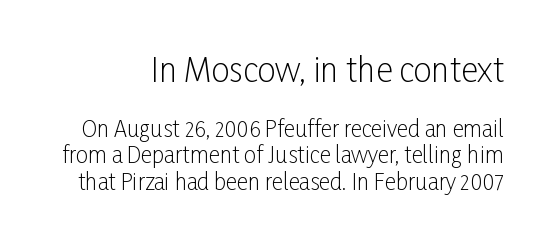
Each word holds together tightly as a unit, with standard inter-letter gaps. Just letters on the line, the space beneath them empty. A typesetter would label this face a sans. Proportional: the letters do not fall into vertical columns. Vertical strokes here are truly vertical. Which chunk is bigger? The first one — the top block dwarfs the bottom.
